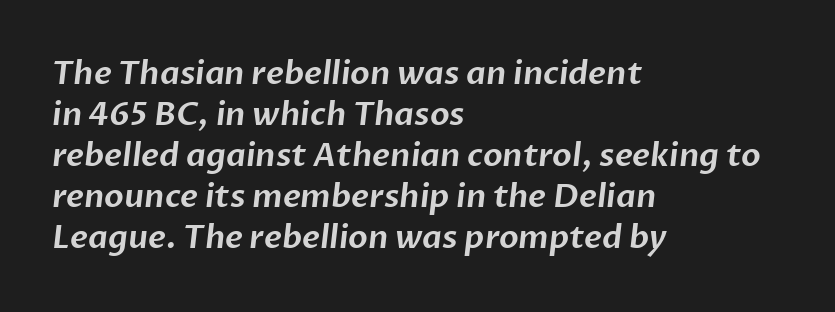
{"serif": "no", "width": "normal", "stroke_contrast": "low", "x_height": "medium", "monospaced": "no", "underline": "no", "align": "left", "line_spacing": "normal", "line_spacing_ratio": 1.28, "letter_spacing": "normal", "letter_spacing_em": 0.0, "glyph_px": 32}
